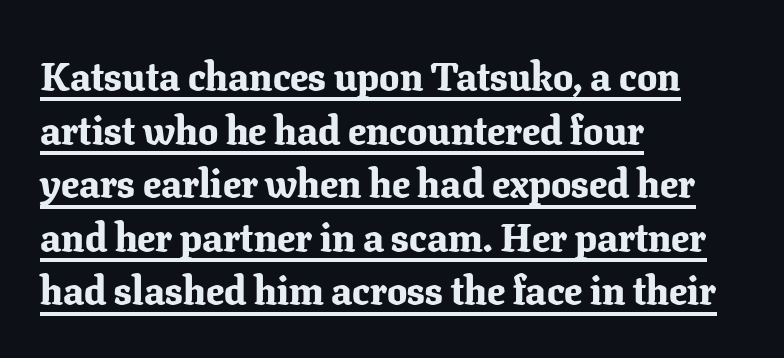
Q: Is the text bold? A: Yes.
Q: Is the text italic (slanted)? A: No, it is upright.
Q: Is the typeface a serif or a sans-serif typeface? A: Serif.
Q: Is the text underlined? A: Yes.
Q: How is the paragraph aligned? A: Left-aligned.
Q: Is the spacing between letters normal or unusually wide? A: Normal.
Q: Is the spacing between lines tight, normal or loose? A: Normal.
Q: Width (condensed, normal, or wide)? A: Normal.
Q: Stroke contrast? A: Low.
Q: x-height? A: Medium.
Q: Monospaced? A: No.
